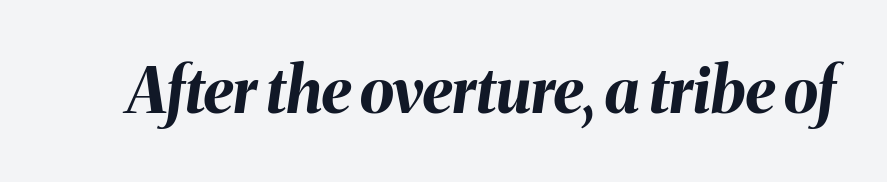
The image shows 63 px bold type, italic (leaning right); set normal letter spacing, not underlined; medium stroke contrast and a medium x-height.
